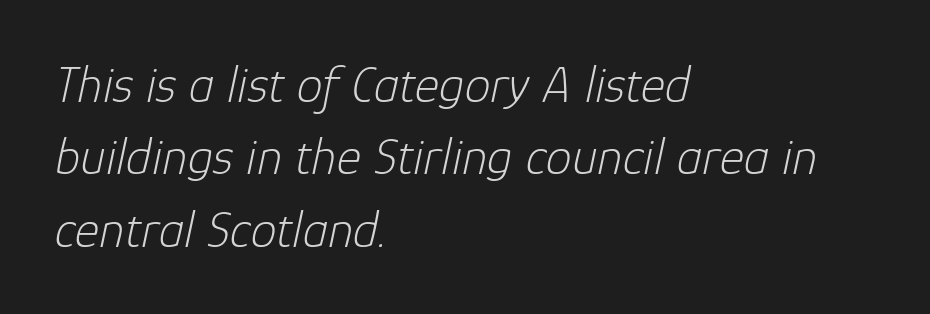
The image shows 52 px light type, italic (leaning right); set left-aligned, normal line spacing (1.39x), normal letter spacing, not underlined; low stroke contrast and a medium x-height.
